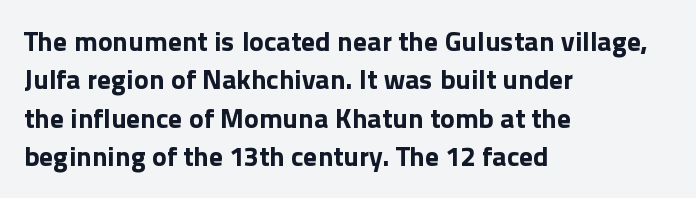
Anything drawn beneath the words? Only blank space. The setting favours the left margin, as ordinary paragraphs usually do. The type family on display is of the sans-serif kind. Each word holds together tightly as a unit, with standard inter-letter gaps.
